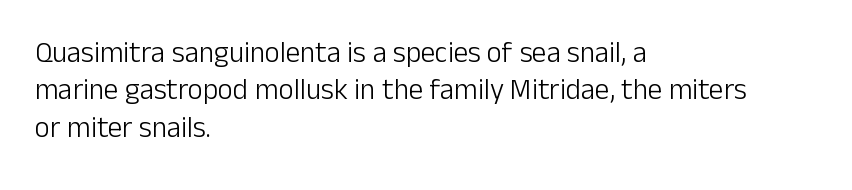
The type is set solid horizontally, with unmodified tracking. Check where the strokes stop: nothing finishes them off — pure sans. Looks like regular typesetting: each glyph gets only the width it needs. The area under the type is left untouched.
